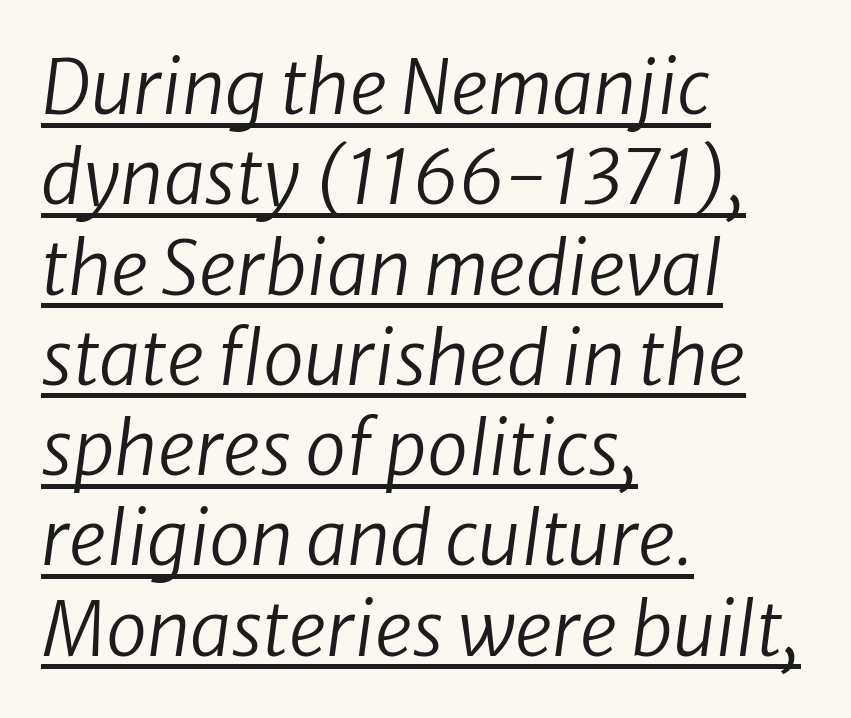
An italicized treatment has been applied to the whole sample. The letterforms sit at book weight or below. Glyph-to-glyph distance matches everyday printed text. This sample has the flowing, uneven cadence of proportional lettering.
